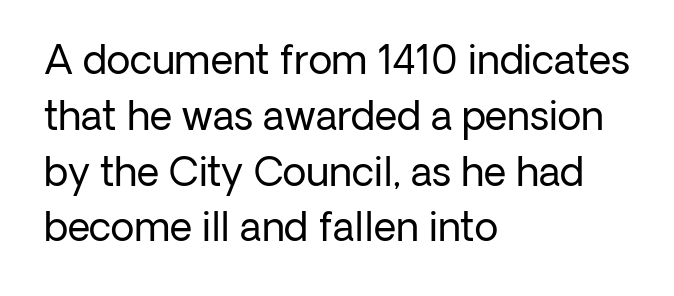
The image shows 39 px regular-weight sans-serif type, upright; set left-aligned, normal line spacing (1.43x), normal letter spacing, not underlined; low stroke contrast and a medium x-height.
